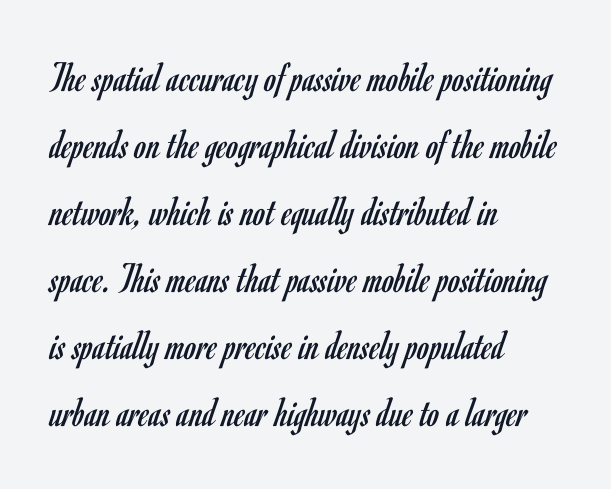
The image shows 43 px regular-weight, condensed sans-serif type; set left-aligned, normal line spacing (1.56x), normal letter spacing, not underlined; low stroke contrast and a small x-height.
